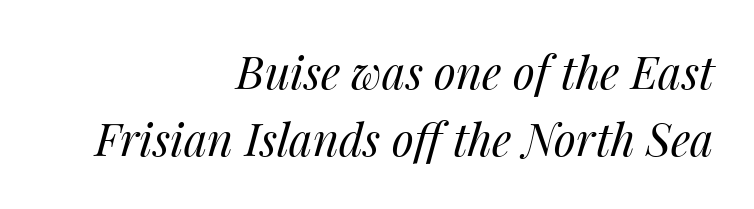
Q: Is the text bold? A: No.
Q: Is the text italic (slanted)? A: Yes, it leans right by about 14 degrees.
Q: Is the text underlined? A: No.
Q: How is the paragraph aligned? A: Right-aligned.
Q: Is the spacing between letters normal or unusually wide? A: Normal.
Q: Is the spacing between lines tight, normal or loose? A: Normal.
Q: Width (condensed, normal, or wide)? A: Normal.
Q: Stroke contrast? A: Medium.
Q: x-height? A: Medium.
Q: Monospaced? A: No.
